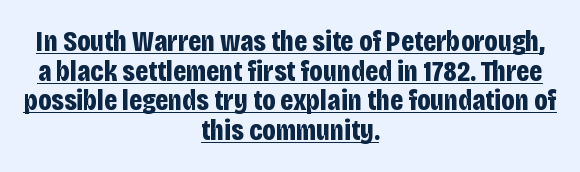
One glance says dense: line gaps are narrower than usual. The rendering uses natural spacing where letterforms have individual widths. In designer terms, the underline attribute is active on this setting. The glyphs in this specimen are sans serif. The rendering positions every line midway between the sides. The passage shown is emphatically bold.
